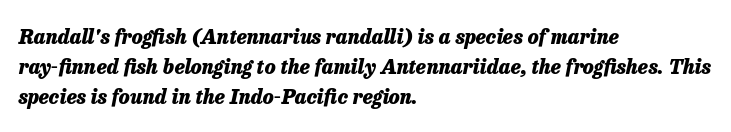
Q: Is the text bold? A: Yes.
Q: Is the text italic (slanted)? A: Yes, it leans right by about 13 degrees.
Q: Is the text underlined? A: No.
Q: How is the paragraph aligned? A: Left-aligned.
Q: Is the spacing between letters normal or unusually wide? A: Normal.
Q: Is the spacing between lines tight, normal or loose? A: Normal.
